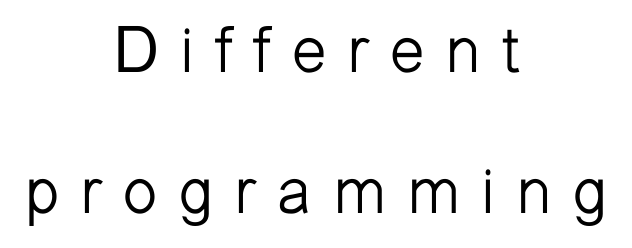
Characters follow at a spacing far wider than the type designer built in. Character widths vary here, with narrow letters taking less room than wide ones. What's the leading like? Stretched, with rows far apart. The specimen reads as upright at a glance.
